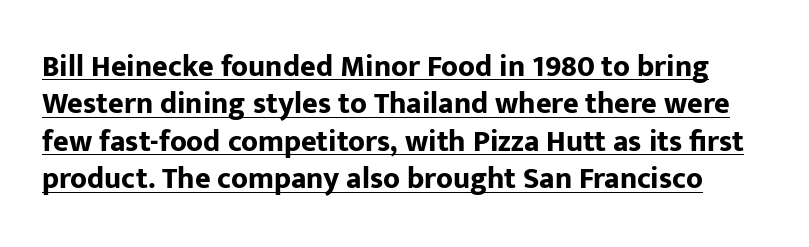
Q: Is the text bold? A: Yes.
Q: Is the text italic (slanted)? A: No, it is upright.
Q: Is the typeface a serif or a sans-serif typeface? A: Sans-serif.
Q: Is the text underlined? A: Yes.
Q: Is the spacing between letters normal or unusually wide? A: Normal.
Q: Is the spacing between lines tight, normal or loose? A: Normal.
Q: Width (condensed, normal, or wide)? A: Normal.
Q: Stroke contrast? A: Low.
Q: x-height? A: Medium.
Q: Monospaced? A: No.
